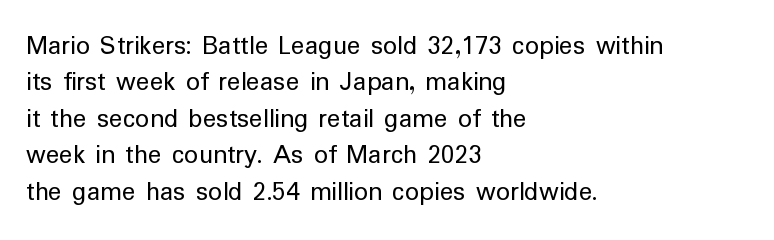
The image shows 28 px regular-weight sans-serif type, upright; set left-aligned, normal line spacing (1.3x), normal letter spacing, not underlined; low stroke contrast and a medium x-height.
